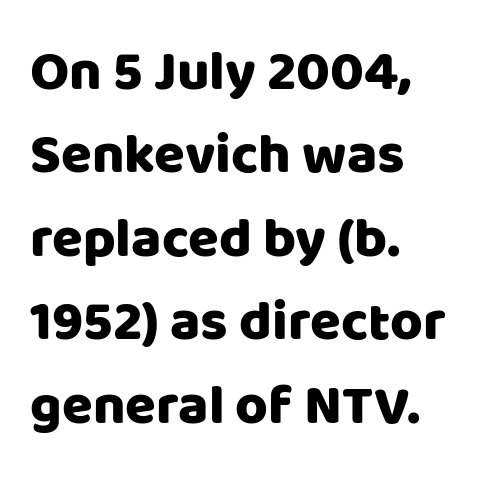
The image shows 56 px sans-serif type, upright; set left-aligned, normal line spacing (1.49x), normal letter spacing, not underlined; low stroke contrast and a large x-height.
